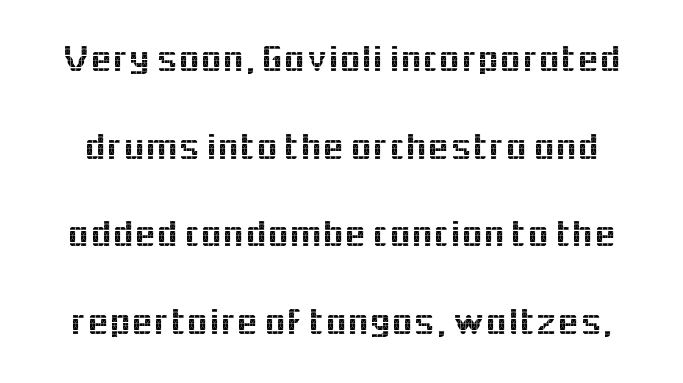
Q: Is the text italic (slanted)? A: No, it is upright.
Q: Is the typeface a serif or a sans-serif typeface? A: Sans-serif.
Q: Is the text underlined? A: No.
Q: Is the spacing between letters normal or unusually wide? A: Normal.
Q: Is the spacing between lines tight, normal or loose? A: Loose.
Q: Width (condensed, normal, or wide)? A: Normal.
Q: x-height? A: Medium.
Q: Monospaced? A: No.
